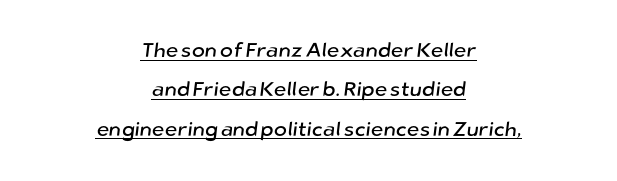
{"underline": "yes", "align": "center", "line_spacing": "loose", "line_spacing_ratio": 1.97, "letter_spacing": "normal", "letter_spacing_em": 0.0, "glyph_px": 20}
